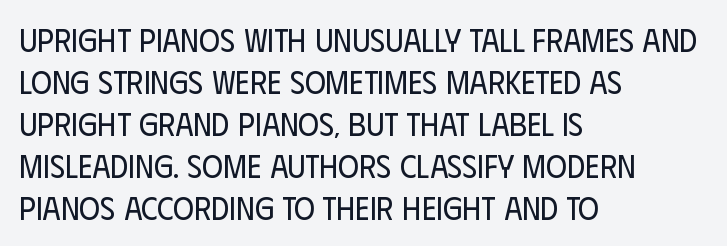
Q: Is the text bold? A: No.
Q: Is the text italic (slanted)? A: No, it is upright.
Q: Is the typeface a serif or a sans-serif typeface? A: Sans-serif.
Q: Is the text underlined? A: No.
Q: How is the paragraph aligned? A: Left-aligned.
Q: Is the spacing between letters normal or unusually wide? A: Normal.
Q: Is the spacing between lines tight, normal or loose? A: Normal.
Q: Width (condensed, normal, or wide)? A: Condensed.
Q: Stroke contrast? A: Low.
Q: x-height? A: Large.
Q: Monospaced? A: No.
